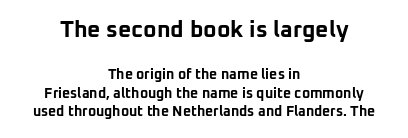
{"italic": "no", "bold": "yes", "underline": "no", "align": "center", "line_spacing": "normal", "line_spacing_ratio": 1.33, "letter_spacing": "normal", "letter_spacing_em": 0.0, "larger_block": "first", "size_ratio": 1.64, "glyph_px": 23}
